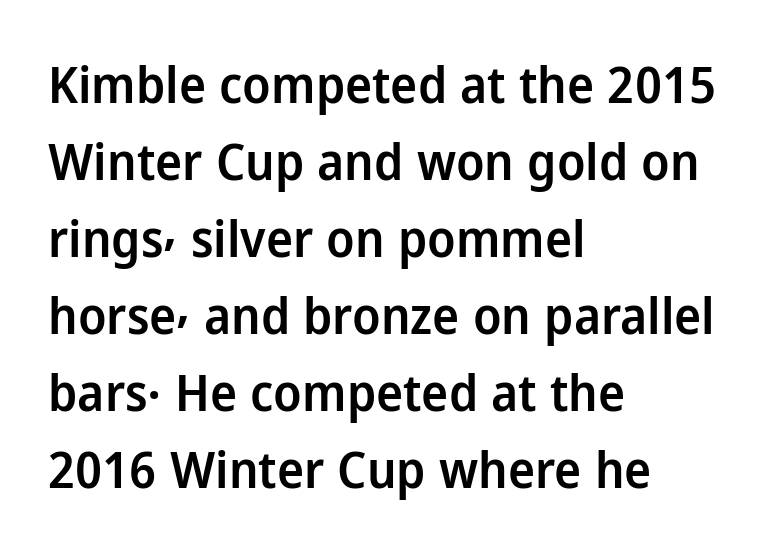
Q: Is the text bold? A: Semi-bold.
Q: Is the text italic (slanted)? A: No, it is upright.
Q: Is the typeface a serif or a sans-serif typeface? A: Sans-serif.
Q: Is the text underlined? A: No.
Q: How is the paragraph aligned? A: Left-aligned.
Q: Is the spacing between letters normal or unusually wide? A: Normal.
Q: Is the spacing between lines tight, normal or loose? A: Normal.
Q: Width (condensed, normal, or wide)? A: Normal.
Q: Stroke contrast? A: Low.
Q: x-height? A: Medium.
Q: Monospaced? A: No.
